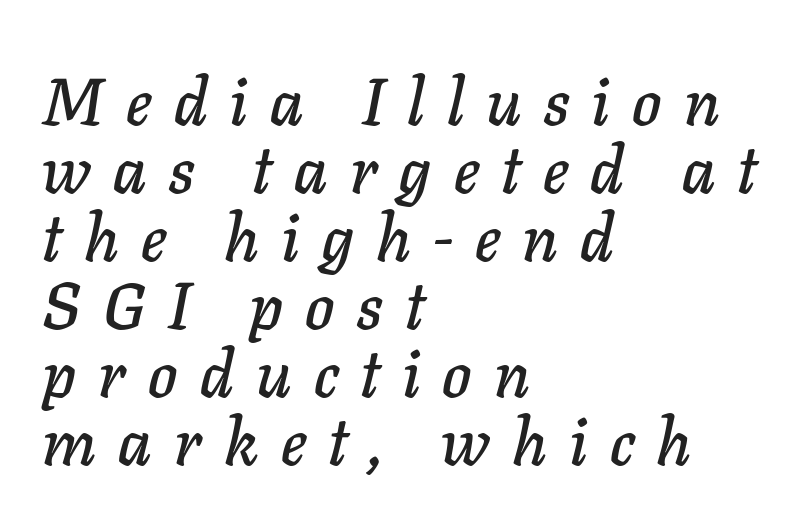
{"italic": "yes", "lean": "right", "slant_degrees": 11, "width": "normal", "stroke_contrast": "low", "x_height": "medium", "monospaced": "no", "underline": "no", "align": "left", "line_spacing": "tight", "line_spacing_ratio": 1.03, "letter_spacing": "wide", "letter_spacing_em": 0.34, "glyph_px": 66}
